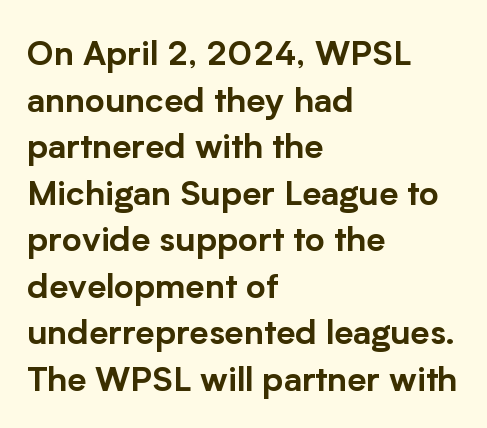
{"serif": "no", "italic": "no", "width": "normal", "stroke_contrast": "low", "x_height": "medium", "monospaced": "no", "underline": "no", "align": "left", "line_spacing": "normal", "line_spacing_ratio": 1.37, "letter_spacing": "normal", "letter_spacing_em": 0.0, "glyph_px": 34}
